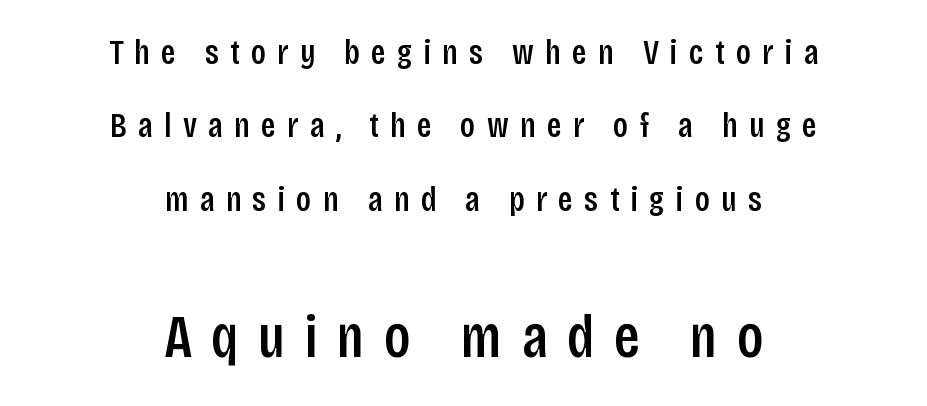
{"serif": "no", "italic": "no", "bold": "semi", "weight": "semibold", "width": "condensed", "stroke_contrast": "low", "x_height": "large", "monospaced": "no", "underline": "no", "align": "center", "line_spacing": "loose", "line_spacing_ratio": 2.1, "letter_spacing": "wide", "letter_spacing_em": 0.32, "larger_block": "second", "size_ratio": 1.74, "glyph_px": 61}
